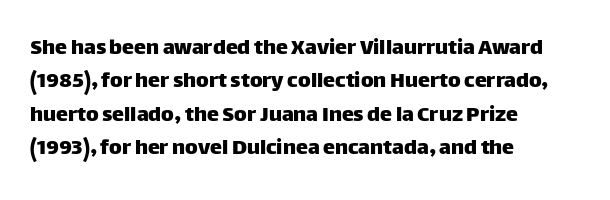
Q: Is the text italic (slanted)? A: No, it is upright.
Q: Is the text underlined? A: No.
Q: How is the paragraph aligned? A: Left-aligned.
Q: Is the spacing between letters normal or unusually wide? A: Normal.
Q: Is the spacing between lines tight, normal or loose? A: Normal.
